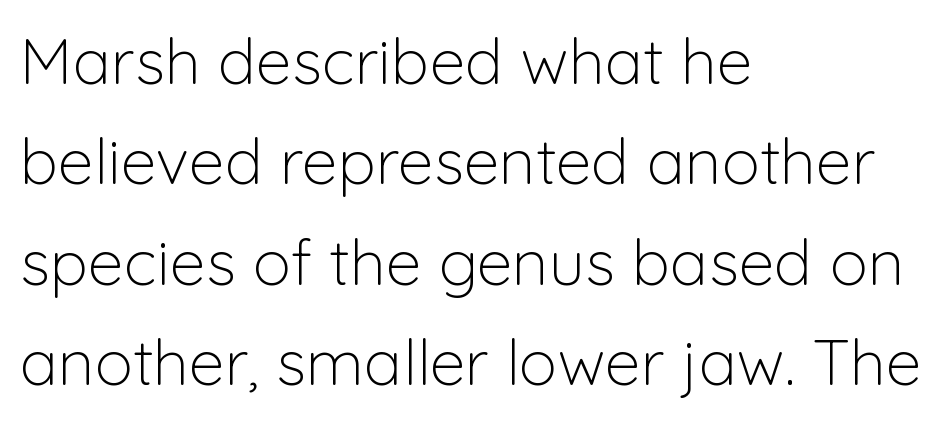
The image shows 64 px light sans-serif type, upright; set left-aligned, normal line spacing (1.57x), normal letter spacing, not underlined; low stroke contrast and a medium x-height.
